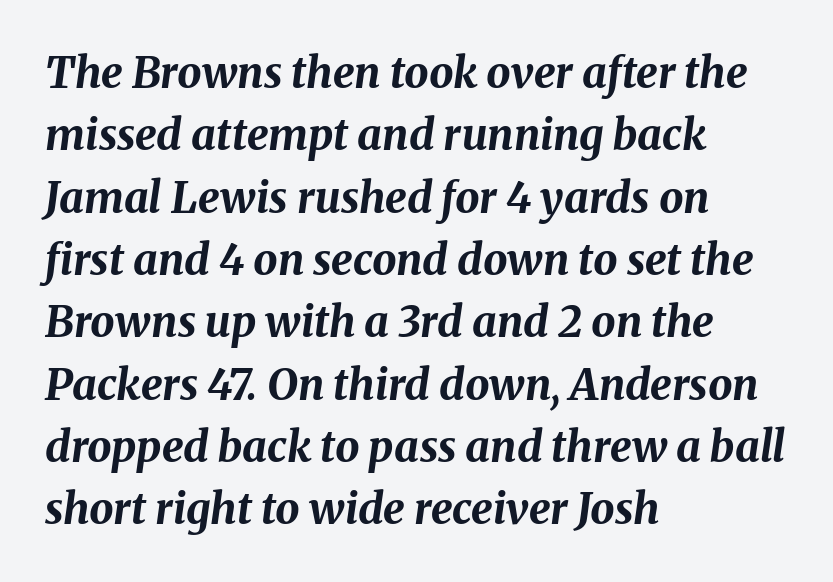
Students, note that the glyphs here touch the page at normal intervals. The lines in this sample share a left origin and differ only in where they stop. Any mark beneath the type? The region is blank. Tall strokes in this sample are angled rather than plumb. Does the weight exceed regular? Yes, all the way to bold. Note the varied advance widths — an 'i' is clearly narrower than an 'm'.
